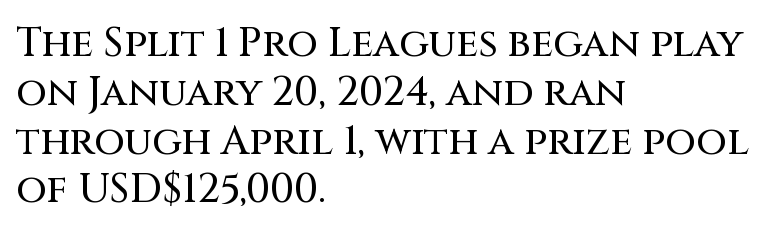
{"serif": "no", "italic": "no", "width": "normal", "stroke_contrast": "medium", "x_height": "large", "monospaced": "no", "underline": "no", "align": "left", "line_spacing_ratio": 1.22, "letter_spacing": "normal", "letter_spacing_em": 0.0, "glyph_px": 40}
